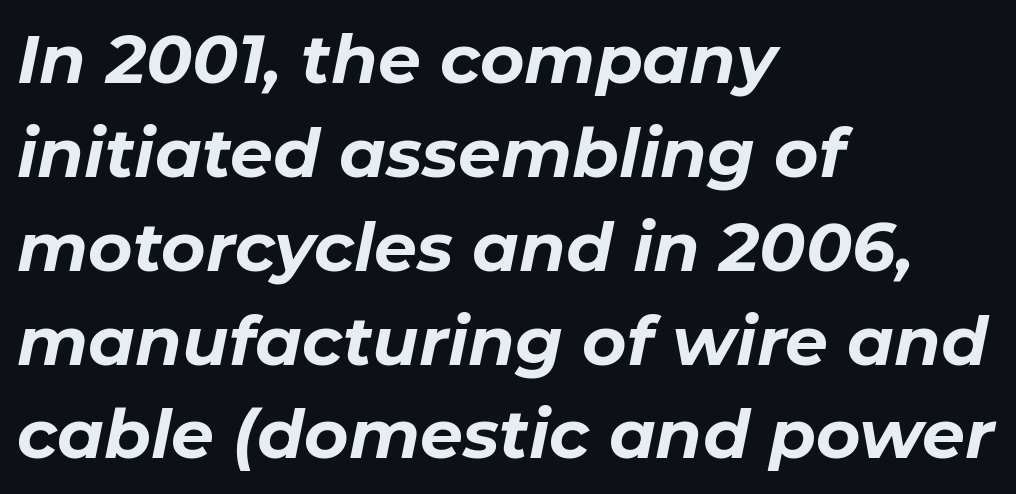
Reading down the block, your eye returns to a fixed left position each line. The axis of the letterforms is tilted away from vertical. Here the glyphs are tracked normally, forming tight word shapes. Proportional: the letters do not fall into vertical columns. Beneath every word, the page is bare.
